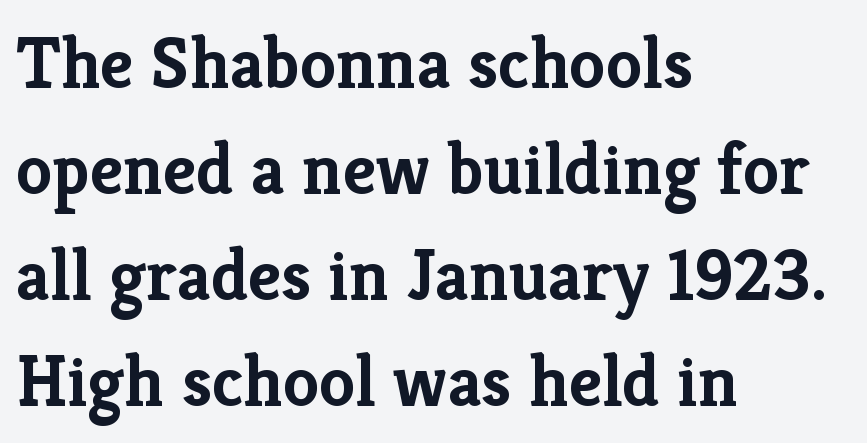
Q: Is the text bold? A: Yes.
Q: Is the text italic (slanted)? A: No, it is upright.
Q: Is the typeface a serif or a sans-serif typeface? A: Serif.
Q: Is the text underlined? A: No.
Q: How is the paragraph aligned? A: Left-aligned.
Q: Is the spacing between letters normal or unusually wide? A: Normal.
Q: Is the spacing between lines tight, normal or loose? A: Normal.
Q: Width (condensed, normal, or wide)? A: Normal.
Q: Stroke contrast? A: Low.
Q: x-height? A: Medium.
Q: Monospaced? A: No.
